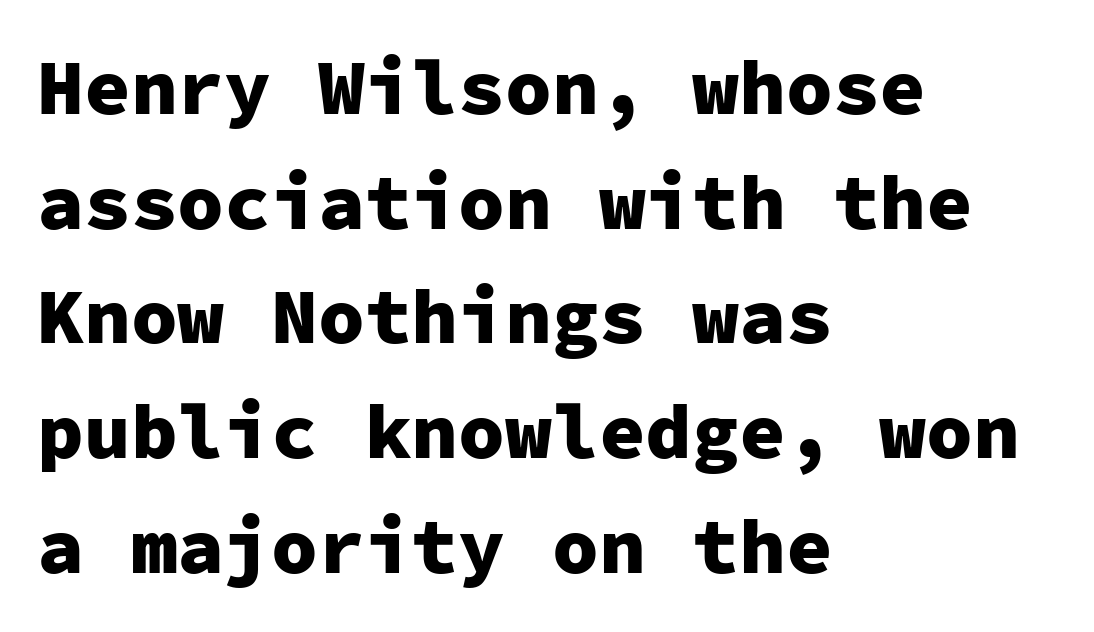
Does the weight exceed regular? Yes, all the way to bold. Italic: no, the glyphs are upright roman. This sample has the even, mechanical cadence of fixed-width lettering. Caption: multi-line text, flush left, ragged right. Quick note: interline space is typical.
